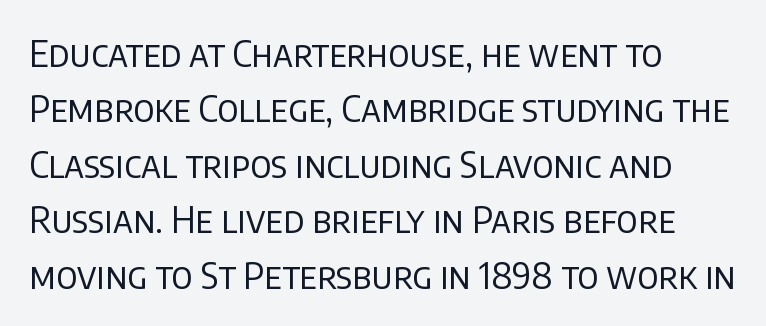
The image shows 36 px regular-weight sans-serif type, upright; set left-aligned, normal line spacing (1.54x), normal letter spacing, not underlined; low stroke contrast and a large x-height.
